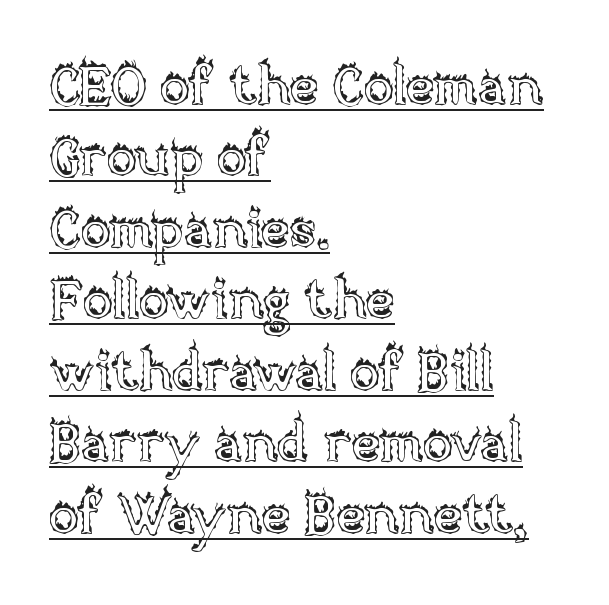
Q: Is the text italic (slanted)? A: No, it is upright.
Q: Is the text underlined? A: Yes.
Q: How is the paragraph aligned? A: Left-aligned.
Q: Is the spacing between letters normal or unusually wide? A: Normal.
Q: Is the spacing between lines tight, normal or loose? A: Normal.
Q: Width (condensed, normal, or wide)? A: Normal.
Q: x-height? A: Large.
Q: Monospaced? A: No.
